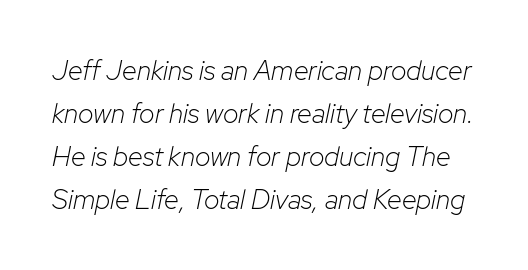
Counters stay open thanks to moderate or lighter strokes. This is oblique type, the kind used for emphasis or titles. Line spacing here is normal. The tracking reads as untouched default to a designer's eye.
